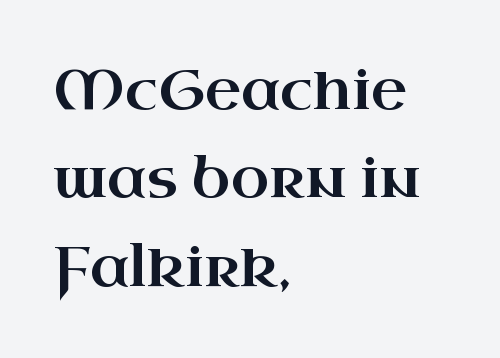
The image shows 56 px wide serif type, upright; set left-aligned, normal line spacing (1.58x), normal letter spacing, not underlined; high stroke contrast and a small x-height.
